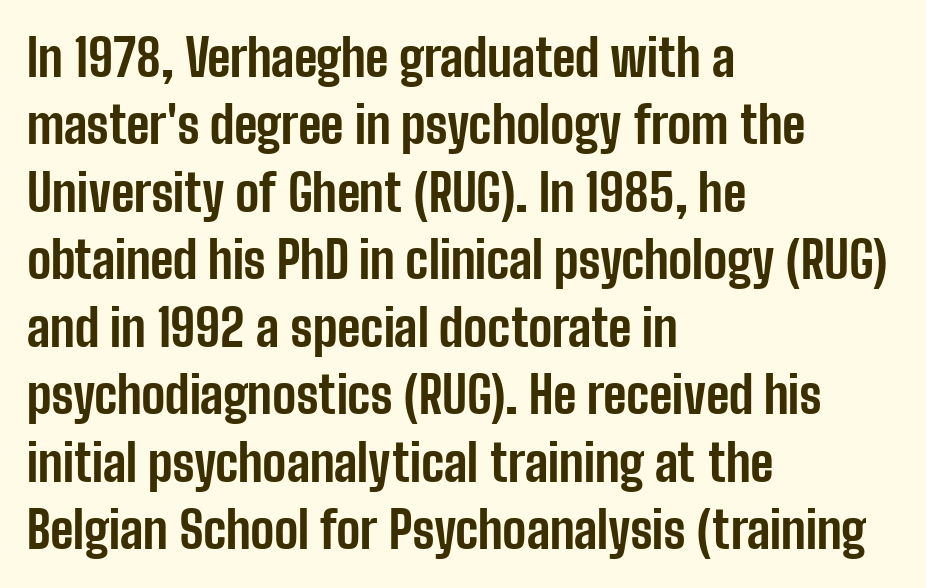
What kind of face is this? One without serifs — a sans. These lines carry a lot of weight — the face is fully bold. These lines are set flush left with a ragged right edge. The letters stand upright; this is a roman face. Leading: standard.
